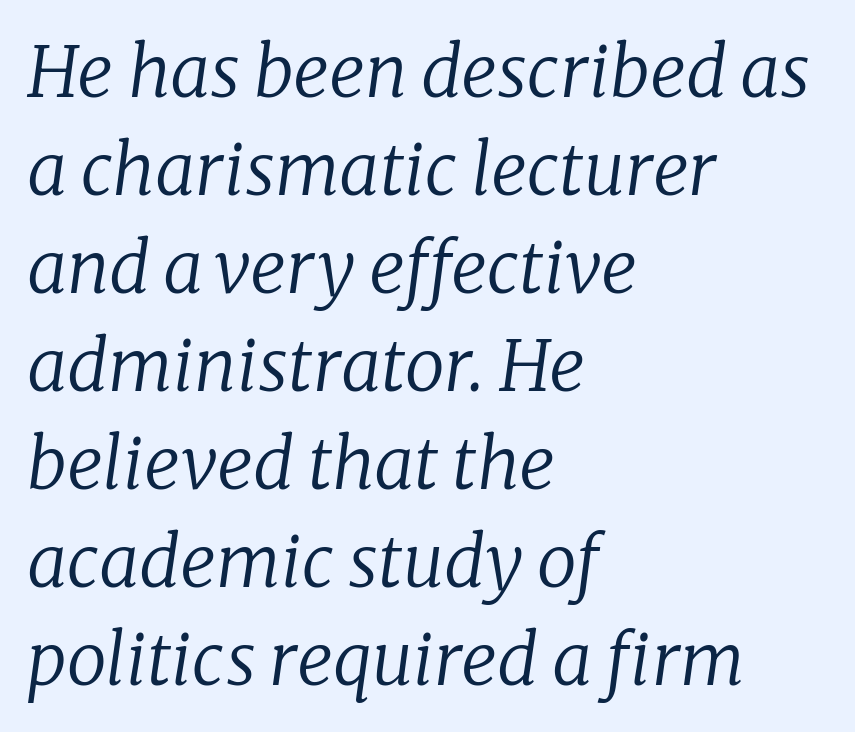
Q: Is the text bold? A: No.
Q: Is the text italic (slanted)? A: Yes, it leans right by about 8 degrees.
Q: Is the typeface a serif or a sans-serif typeface? A: Serif.
Q: Is the text underlined? A: No.
Q: How is the paragraph aligned? A: Left-aligned.
Q: Is the spacing between letters normal or unusually wide? A: Normal.
Q: Is the spacing between lines tight, normal or loose? A: Normal.
Q: Width (condensed, normal, or wide)? A: Normal.
Q: Stroke contrast? A: Low.
Q: x-height? A: Medium.
Q: Monospaced? A: No.
